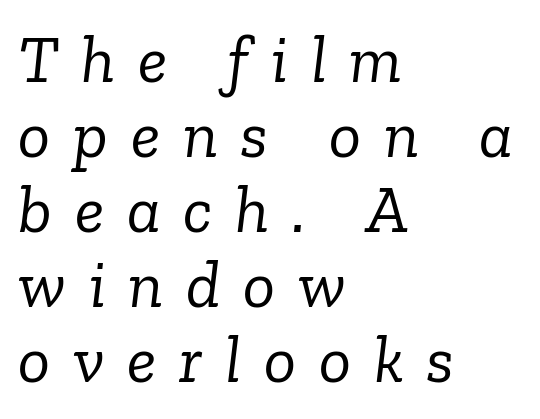
Q: Is the text bold? A: No.
Q: Is the text italic (slanted)? A: Yes, it leans right by about 6 degrees.
Q: Is the typeface a serif or a sans-serif typeface? A: Serif.
Q: Is the text underlined? A: No.
Q: How is the paragraph aligned? A: Left-aligned.
Q: Is the spacing between letters normal or unusually wide? A: Unusually wide.
Q: Is the spacing between lines tight, normal or loose? A: Tight.
Q: Width (condensed, normal, or wide)? A: Normal.
Q: Stroke contrast? A: Low.
Q: x-height? A: Medium.
Q: Monospaced? A: No.
